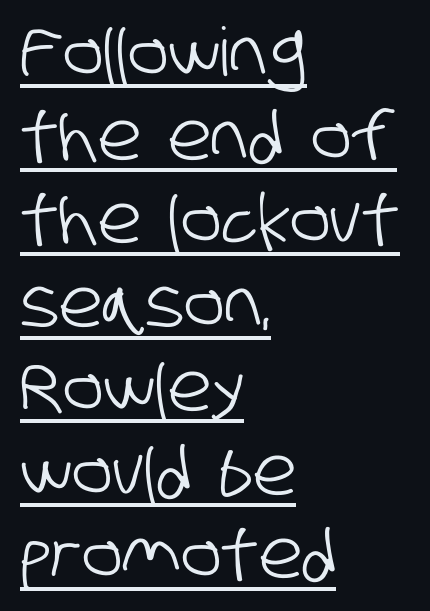
The image shows 67 px condensed sans-serif type; set left-aligned, normal line spacing (1.25x), normal letter spacing, underlined; low stroke contrast and a large x-height.
